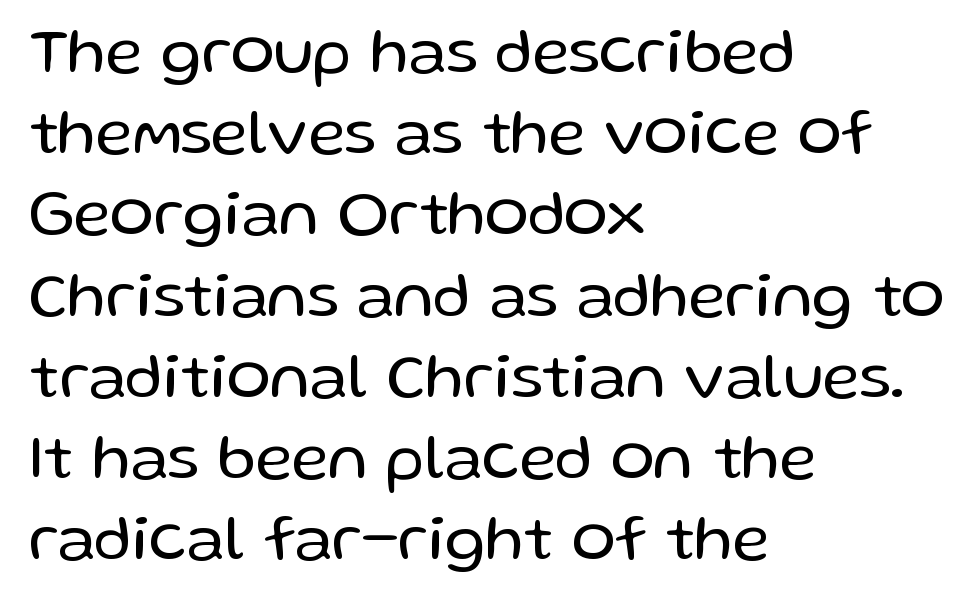
Is there any slant? The stems are plumb. Do the characters align in a grid? No, the font is proportional. Is this a heavy cut? Hardly; it is regular or lighter. In terms of letterform style, serifs are entirely absent. Inter-character spacing is left at the font's built-in metrics.
